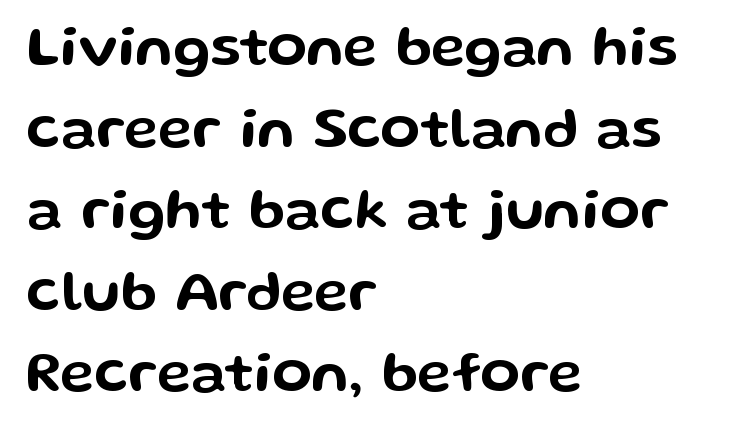
The image shows 57 px wide sans-serif type, upright; set left-aligned, normal line spacing (1.43x), normal letter spacing, not underlined; low stroke contrast and a medium x-height.
